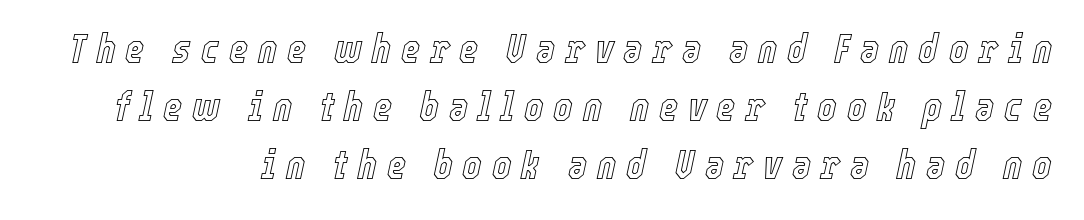
The image shows 41 px condensed type, italic (leaning right); set right-aligned, normal line spacing (1.41x), unusually wide letter spacing (+0.24 em), not underlined; a medium x-height.
